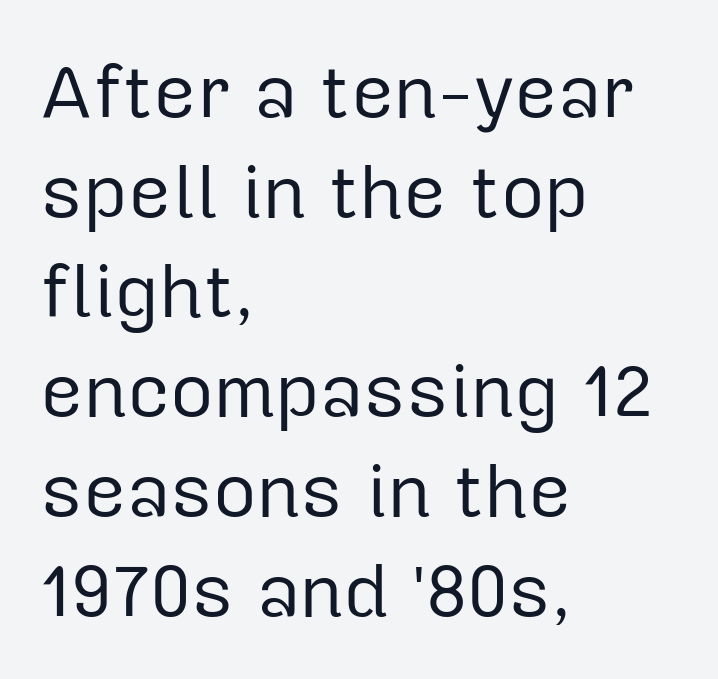
Proportional: the letters do not fall into vertical columns. Decoration check: the copy has no underline. Serif or sans? Sans — the stroke terminals are bare. The axis of the letterforms is exactly vertical. Bold? No — there's no thickening of the strokes.
